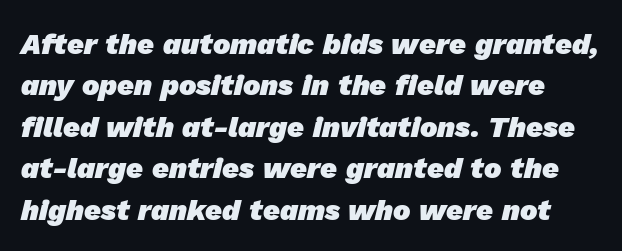
The image shows 29 px heavy sans-serif type; set normal line spacing (1.43x), normal letter spacing, not underlined; low stroke contrast and a medium x-height.
